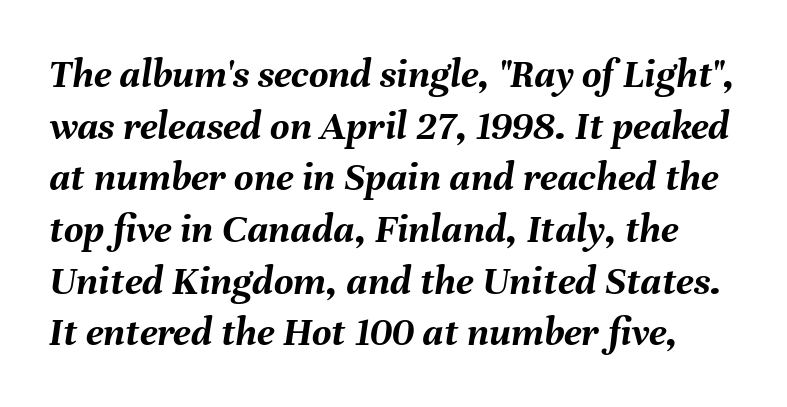
Q: Is the text bold? A: Yes.
Q: Is the text italic (slanted)? A: Yes, it leans right by about 8 degrees.
Q: Is the text underlined? A: No.
Q: Is the spacing between letters normal or unusually wide? A: Normal.
Q: Width (condensed, normal, or wide)? A: Normal.
Q: Stroke contrast? A: Medium.
Q: x-height? A: Medium.
Q: Monospaced? A: No.
